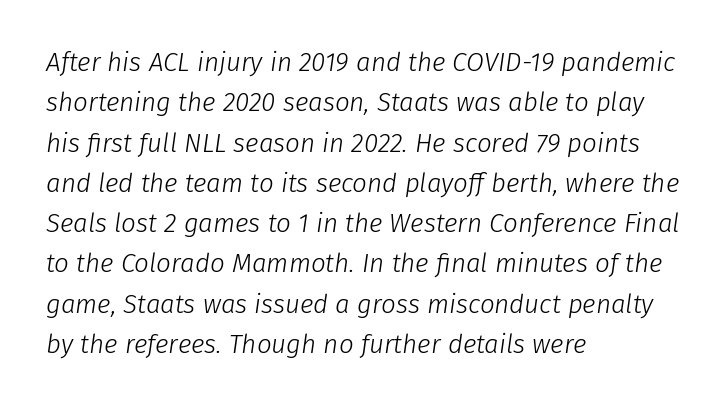
The image shows 26 px text type, italic (leaning right); set left-aligned, normal line spacing (1.55x), normal letter spacing, not underlined.
